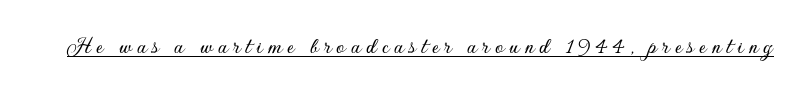
{"underline": "yes", "letter_spacing": "wide", "letter_spacing_em": 0.21, "glyph_px": 24}
